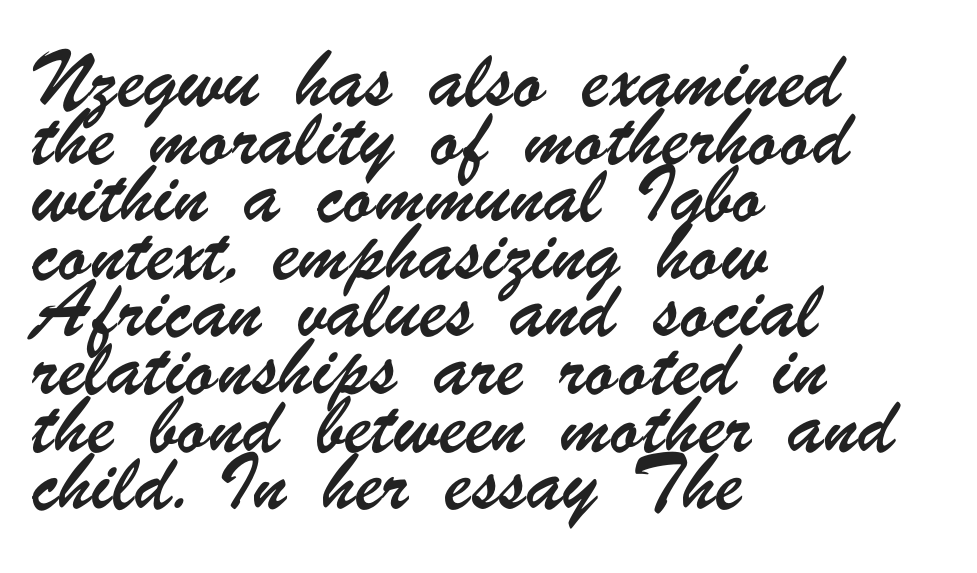
Vertical spacing — default. Look at the bottom of the vertical strokes: they stop flat, with no serifs. Check the space under the baseline: it is left empty. One-word summary of the alignment: left. Proportional: the letters do not fall into vertical columns.
